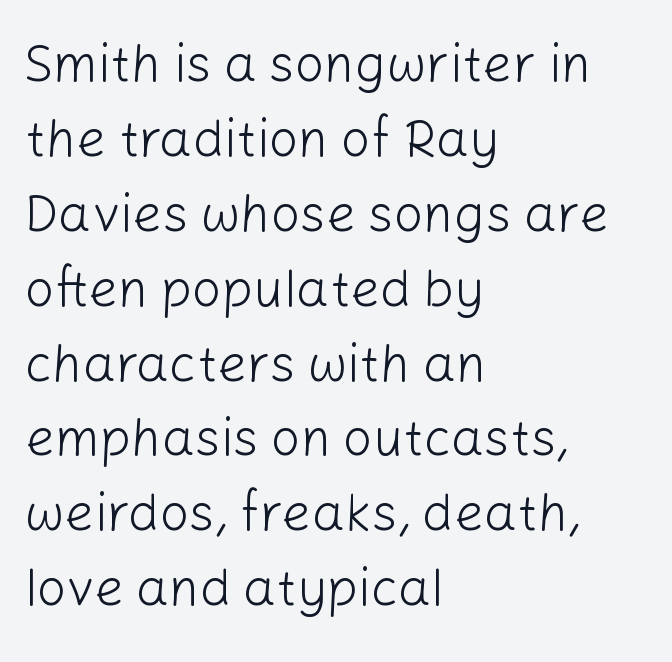
The image shows 52 px light sans-serif type, upright; set left-aligned, normal line spacing (1.44x), normal letter spacing, not underlined; low stroke contrast and a medium x-height.
